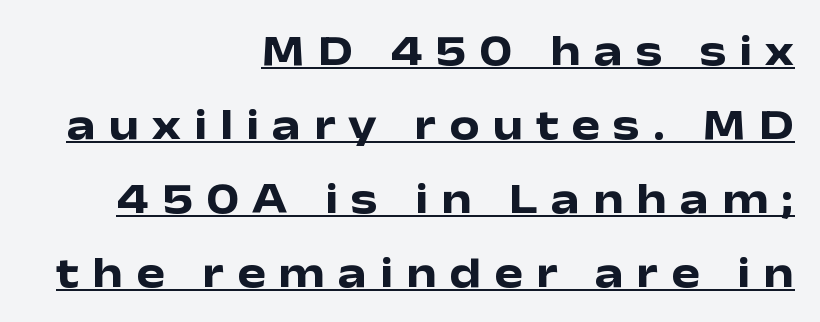
Each line of the rendering has a horizontal stroke beneath the glyphs. Every letter is thick-stroked: bold, no question. Style check: upright. The horizontal fit of the characters is loose and conspicuously gappy.
